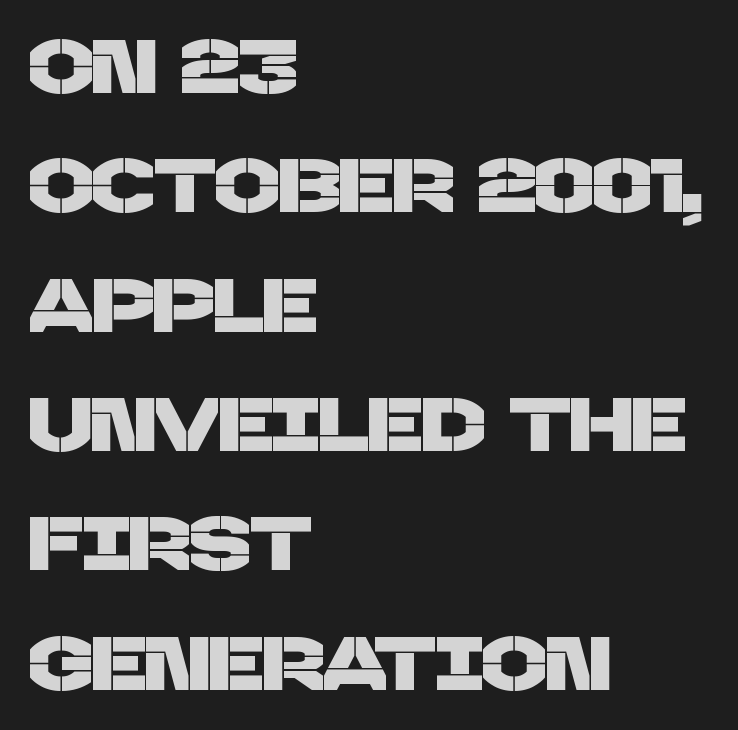
Q: Is the typeface a serif or a sans-serif typeface? A: Sans-serif.
Q: Is the text underlined? A: No.
Q: How is the paragraph aligned? A: Left-aligned.
Q: Is the spacing between letters normal or unusually wide? A: Normal.
Q: Is the spacing between lines tight, normal or loose? A: Normal.
Q: Width (condensed, normal, or wide)? A: Normal.
Q: Stroke contrast? A: Low.
Q: x-height? A: Large.
Q: Monospaced? A: No.
